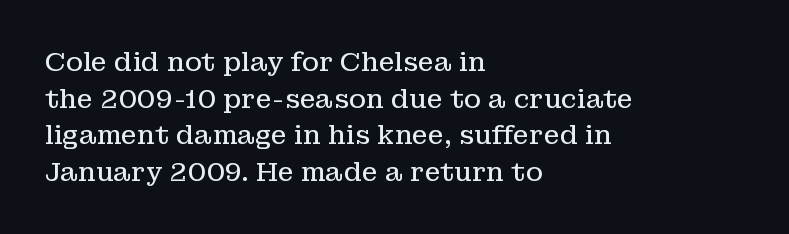
The image shows 26 px text type, upright; set left-aligned, normal line spacing (1.41x), normal letter spacing, not underlined.
